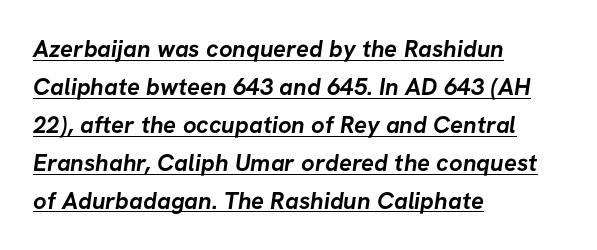
I'd describe the lettering as bold — thick and assertive. Has an underline been added? It has. The passage is arranged the way most books set body copy — flush left. The leading is moderate, giving the passage an even texture.
